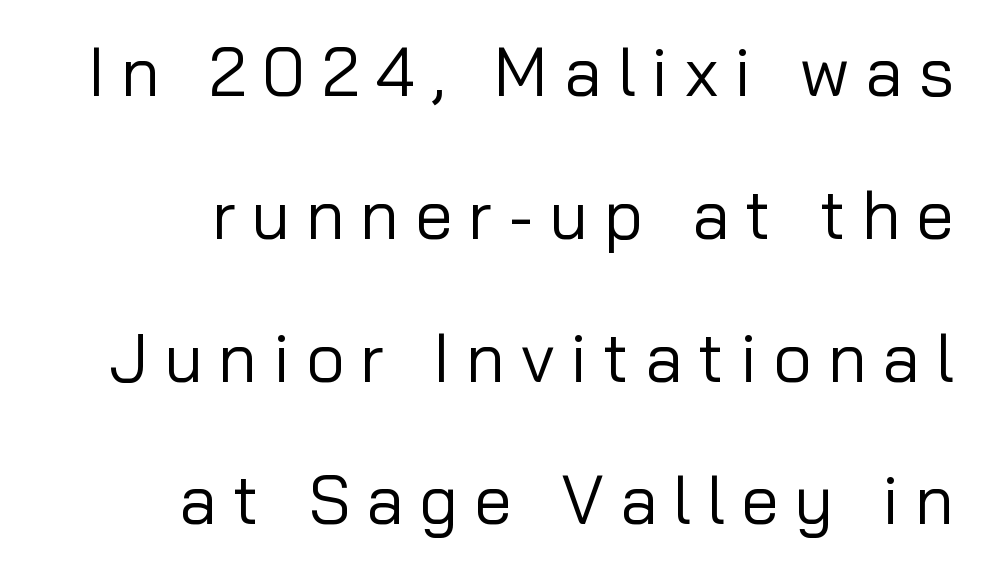
{"serif": "no", "italic": "no", "bold": "no", "weight": "regular", "width": "normal", "stroke_contrast": "low", "x_height": "medium", "monospaced": "no", "underline": "no", "align": "right", "line_spacing": "loose", "line_spacing_ratio": 2.1, "letter_spacing": "wide", "letter_spacing_em": 0.23, "glyph_px": 68}
